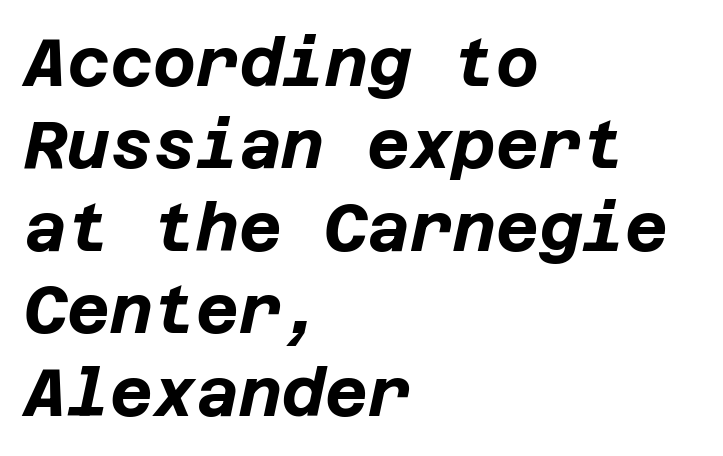
Words appear dense and cohesive because spacing is normal. Caption: multi-line text, flush left, ragged right. The letters are bold, with thick, heavy strokes. Italic? Definitely — the glyphs are oblique. The specimen omits any rule beneath the text block's lines. How would I describe the line gaps? Plain and ordinary.
